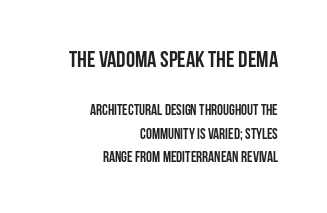
Q: Is the text bold? A: Yes.
Q: Is the text italic (slanted)? A: No, it is upright.
Q: Is the text underlined? A: No.
Q: How is the paragraph aligned? A: Right-aligned.
Q: Is the spacing between letters normal or unusually wide? A: Normal.
Q: Is the spacing between lines tight, normal or loose? A: Normal.
Q: Which block of text is set in a larger size, the first (top) or the second (bottom)? A: The first (top) one.
